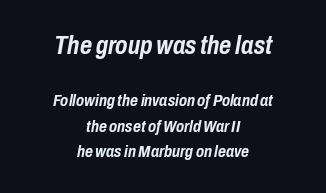
Q: Is the text bold? A: Yes.
Q: Is the text italic (slanted)? A: Yes, it leans right by about 10 degrees.
Q: Is the text underlined? A: No.
Q: How is the paragraph aligned? A: Centered.
Q: Is the spacing between letters normal or unusually wide? A: Normal.
Q: Is the spacing between lines tight, normal or loose? A: Normal.
Q: Which block of text is set in a larger size, the first (top) or the second (bottom)? A: The first (top) one.
